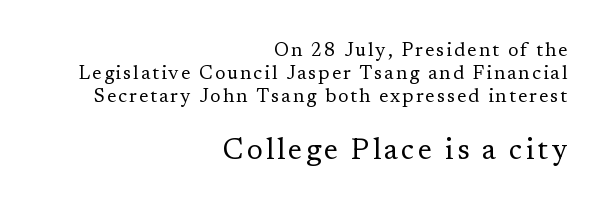
Q: Is the text bold? A: No.
Q: Is the text italic (slanted)? A: No, it is upright.
Q: Is the typeface a serif or a sans-serif typeface? A: Serif.
Q: Is the text underlined? A: No.
Q: How is the paragraph aligned? A: Right-aligned.
Q: Which block of text is set in a larger size, the first (top) or the second (bottom)? A: The second (bottom) one.
Q: Width (condensed, normal, or wide)? A: Normal.
Q: Stroke contrast? A: Low.
Q: x-height? A: Medium.
Q: Monospaced? A: No.
